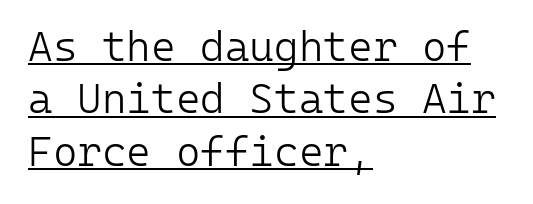
{"serif": "no", "italic": "no", "bold": "no", "weight": "light", "width": "normal", "stroke_contrast": "low", "x_height": "medium", "monospaced": "yes", "underline": "yes", "align": "left", "line_spacing": "normal", "line_spacing_ratio": 1.25, "letter_spacing": "normal", "letter_spacing_em": 0.0, "glyph_px": 42}
